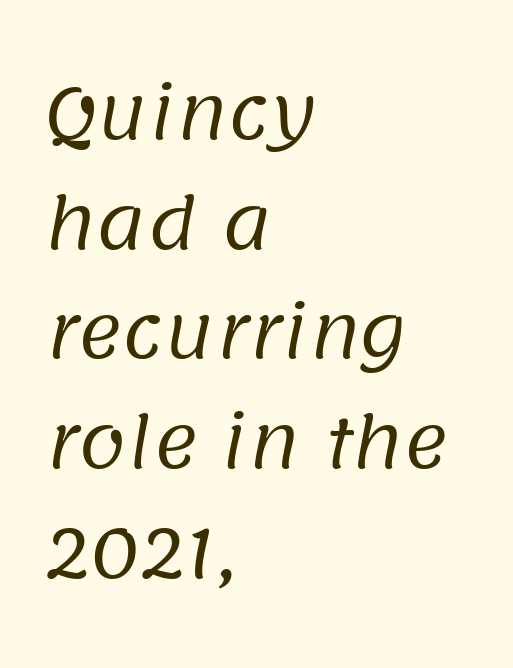
The image shows 69 px regular-weight sans-serif type; set left-aligned, normal line spacing (1.59x), normal letter spacing, not underlined; low stroke contrast and a large x-height.
